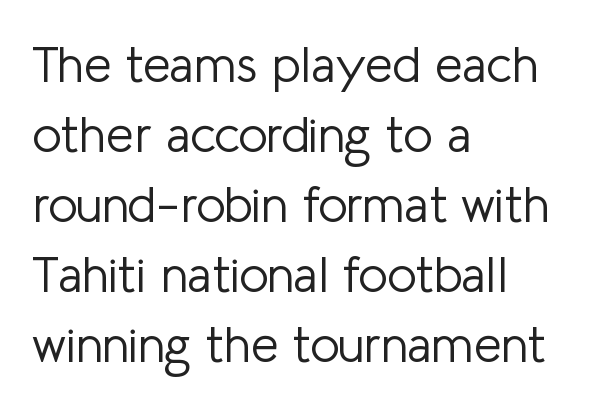
{"serif": "no", "italic": "no", "bold": "no", "weight": "light", "width": "normal", "stroke_contrast": "low", "x_height": "medium", "monospaced": "no", "underline": "no", "align": "left", "line_spacing": "normal", "line_spacing_ratio": 1.4, "letter_spacing": "normal", "letter_spacing_em": 0.0, "glyph_px": 50}
